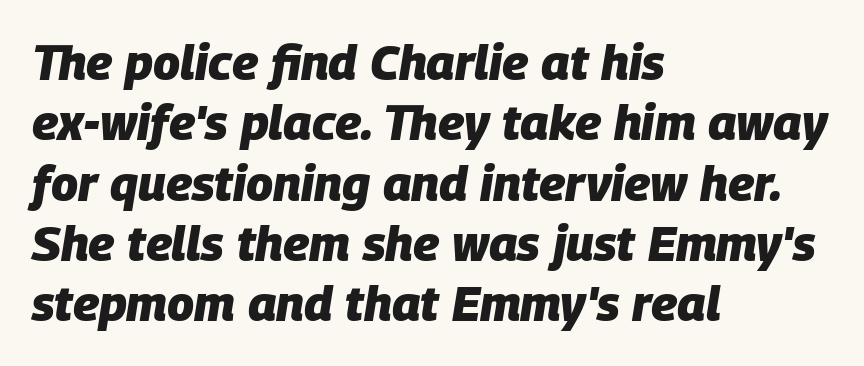
{"italic": "yes", "lean": "right", "slant_degrees": 9, "bold": "yes", "weight": "heavy", "width": "normal", "stroke_contrast": "low", "x_height": "large", "monospaced": "no", "underline": "no", "align": "left", "line_spacing_ratio": 1.23, "letter_spacing": "normal", "letter_spacing_em": 0.0, "glyph_px": 49}
